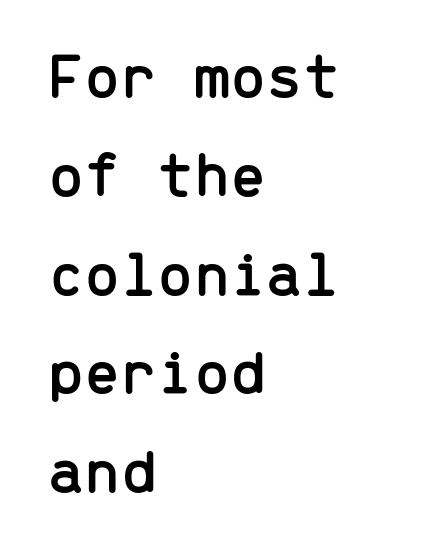
Each line starts at the same left margin while the right side varies. Each row of text sits above clean, open space. The letters march in equal steps, a hallmark of fixed-pitch type. This rendering leaves character spacing at its baseline value. You can tell from the bare stems that sans-serif type was used.
